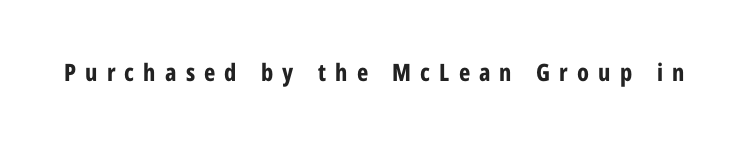
The strip under each line holds only bare page. Between one letter and the next there's a generous, obvious gap. You'd pick this weight for a headline — it's a proper bold. Posture: upright roman.
